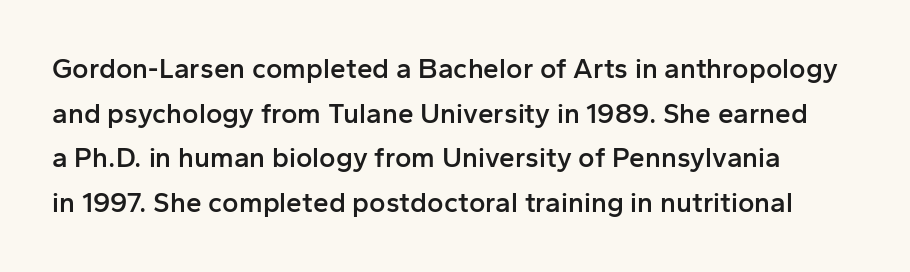
The image shows 28 px semibold sans-serif type, upright; set normal line spacing (1.59x), normal letter spacing, not underlined; low stroke contrast and a medium x-height.
